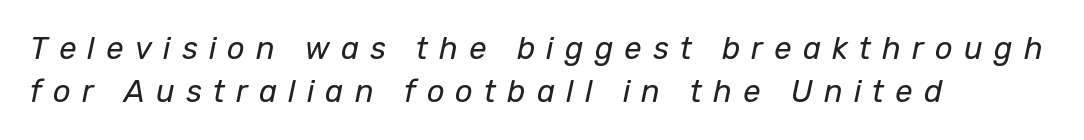
Q: Is the text bold? A: No.
Q: Is the text italic (slanted)? A: Yes, it leans right by about 12 degrees.
Q: Is the text underlined? A: No.
Q: How is the paragraph aligned? A: Left-aligned.
Q: Is the spacing between letters normal or unusually wide? A: Unusually wide.
Q: Is the spacing between lines tight, normal or loose? A: Normal.
Q: Width (condensed, normal, or wide)? A: Normal.
Q: Stroke contrast? A: Low.
Q: x-height? A: Medium.
Q: Monospaced? A: No.
